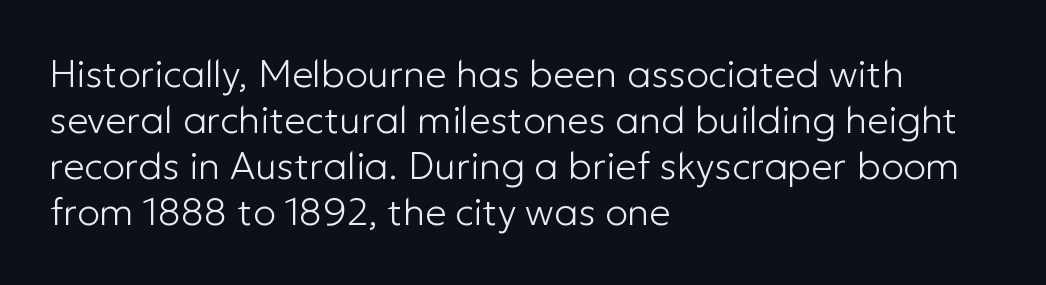
Q: Is the text bold? A: No.
Q: Is the text italic (slanted)? A: No, it is upright.
Q: Is the typeface a serif or a sans-serif typeface? A: Sans-serif.
Q: Is the text underlined? A: No.
Q: How is the paragraph aligned? A: Left-aligned.
Q: Is the spacing between letters normal or unusually wide? A: Normal.
Q: Width (condensed, normal, or wide)? A: Normal.
Q: Stroke contrast? A: Low.
Q: x-height? A: Medium.
Q: Monospaced? A: No.
